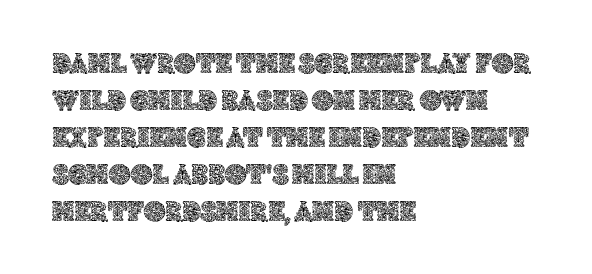
The space beneath each line is pristine and unruled. Upright lettering throughout. Here the designer chose a conventional face with non-uniform glyph widths. Layout note: lines flush left. Honestly, the letter spacing is just normal — you wouldn't notice it.
